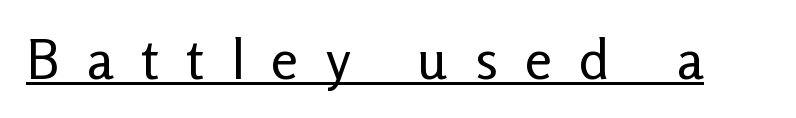
The image shows 55 px regular-weight sans-serif type, upright; set unusually wide letter spacing (+0.49 em), underlined; low stroke contrast and a medium x-height.
